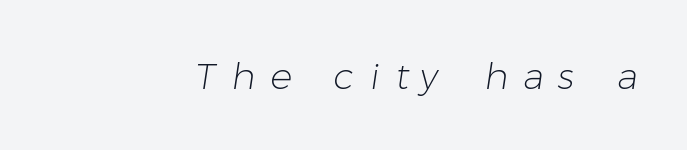
Q: Is the text bold? A: No.
Q: Is the typeface a serif or a sans-serif typeface? A: Sans-serif.
Q: Is the text underlined? A: No.
Q: Is the spacing between letters normal or unusually wide? A: Unusually wide.
Q: Width (condensed, normal, or wide)? A: Normal.
Q: Stroke contrast? A: Low.
Q: x-height? A: Medium.
Q: Monospaced? A: No.
